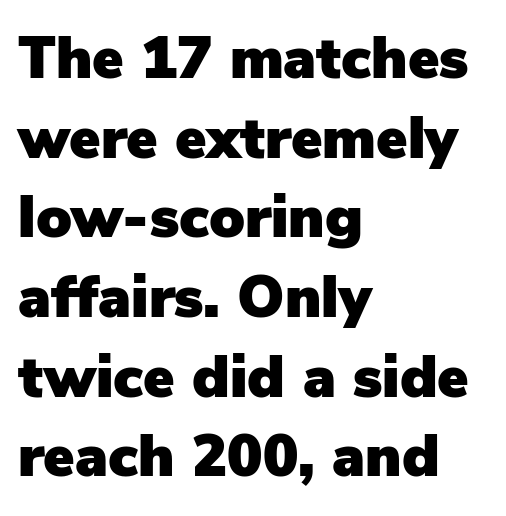
Regarding leading, the lines here are spaced in the standard way. The text was rendered using a sans face with plain stroke endings. No italicization has been applied; the sample stays upright. Look at the tracking — it's just the regular setting, nothing added.
